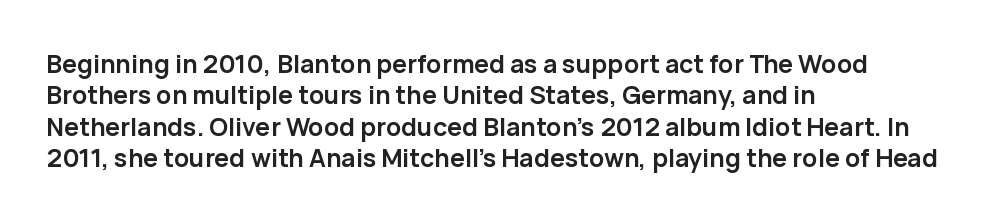
Horizontal alignment here is leftward, the default for most running prose. These lines were composed using upright roman letters. Quick note: underline off. Words appear dense and cohesive because spacing is normal. Honestly, the row spacing looks completely unremarkable. Heft: maximum for text — a bold.
